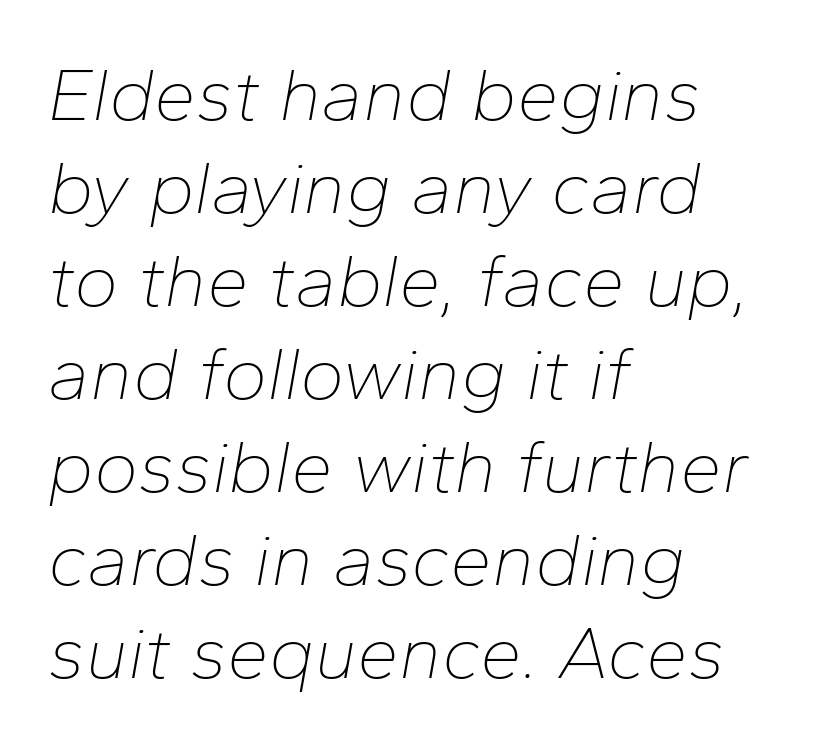
{"italic": "yes", "lean": "right", "slant_degrees": 10, "bold": "no", "weight": "thin", "width": "normal", "stroke_contrast": "low", "x_height": "medium", "monospaced": "no", "underline": "no", "align": "left", "line_spacing_ratio": 1.24, "letter_spacing": "normal", "letter_spacing_em": 0.0, "glyph_px": 75}
